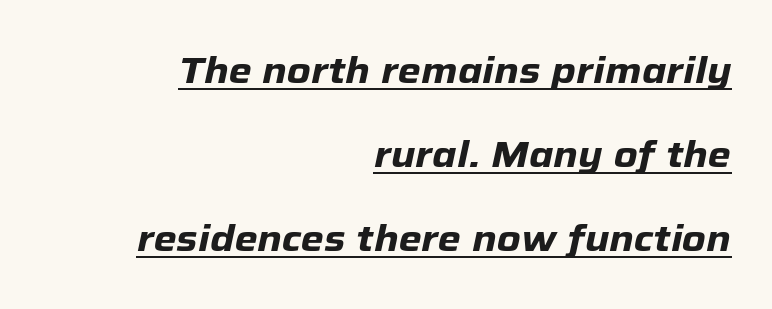
The image shows 37 px heavy type, italic (leaning right); set right-aligned, loose line spacing (2.27x), normal letter spacing, underlined; low stroke contrast and a medium x-height.
